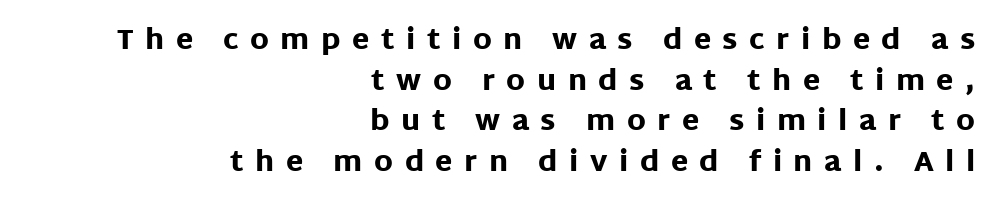
This is the regular roman posture of the typeface. Think of a printed novel: that variable character pitch is what you see here. Compared with typical paragraphs, the rows here are spaced about the same. The letterforms stand isolated, each surrounded by extra space.
